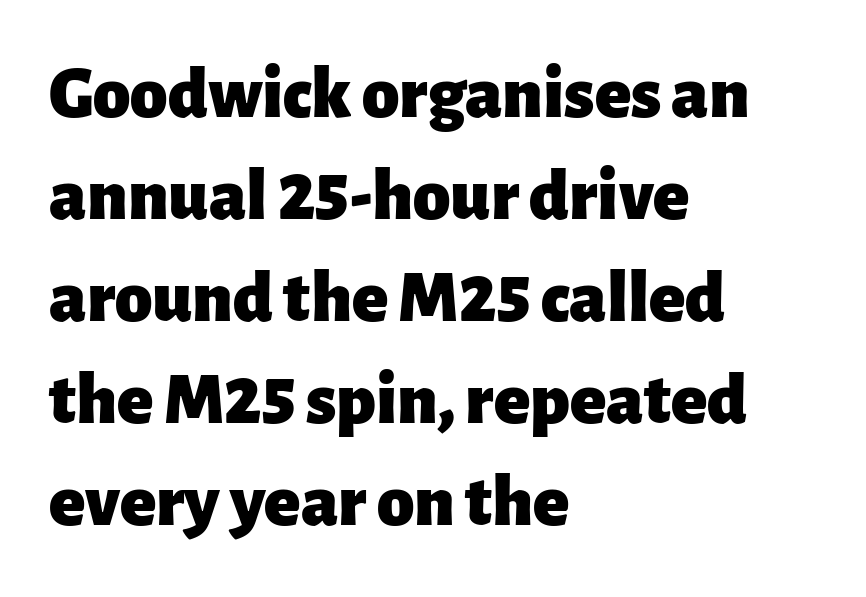
{"serif": "no", "italic": "no", "bold": "yes", "weight": "heavy", "width": "normal", "stroke_contrast": "low", "x_height": "medium", "monospaced": "no", "underline": "no", "align": "left", "line_spacing": "normal", "line_spacing_ratio": 1.36, "letter_spacing": "normal", "letter_spacing_em": 0.0, "glyph_px": 75}
